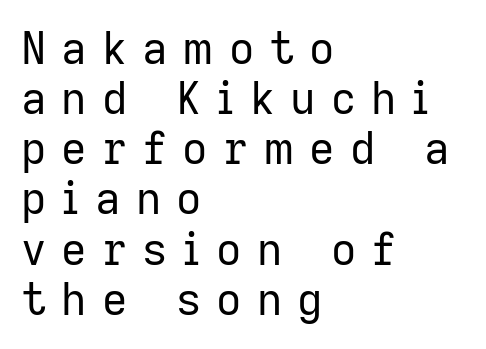
Observe the wide spacing: letters keep a clear distance from each other. The block of text is dense from top to bottom, with scant space between rows. Each stroke keeps to a modest, everyday thickness or less. A clean baseline with only descenders dipping below it. This is the regular roman posture of the typeface.
